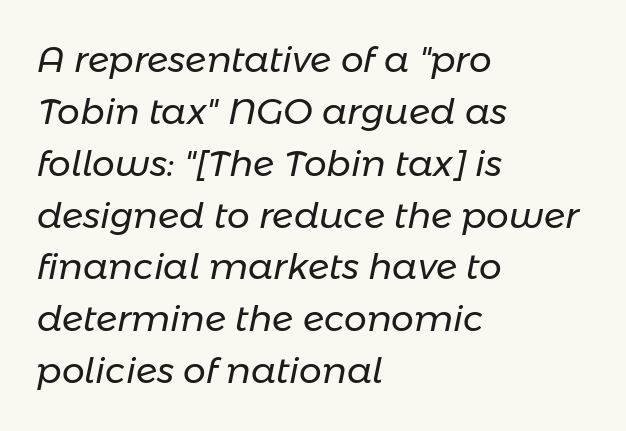
{"italic": "yes", "lean": "right", "slant_degrees": 11, "bold": "no", "weight": "regular", "width": "normal", "stroke_contrast": "low", "x_height": "medium", "monospaced": "no", "underline": "no", "align": "left", "line_spacing": "normal", "line_spacing_ratio": 1.44, "letter_spacing": "normal", "letter_spacing_em": 0.0, "glyph_px": 36}
